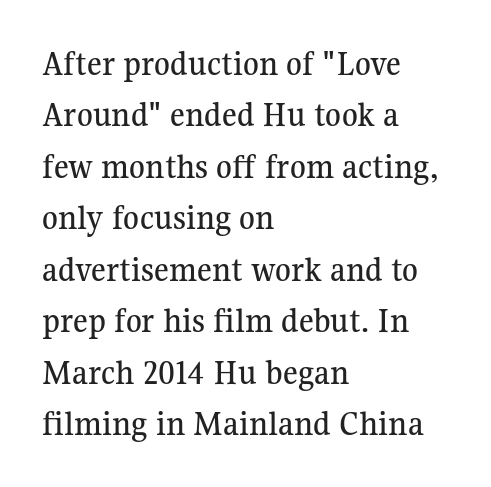
{"serif": "yes", "italic": "no", "width": "normal", "stroke_contrast": "medium", "x_height": "medium", "monospaced": "no", "underline": "no", "align": "left", "line_spacing": "normal", "line_spacing_ratio": 1.43, "letter_spacing": "normal", "letter_spacing_em": 0.0, "glyph_px": 36}
